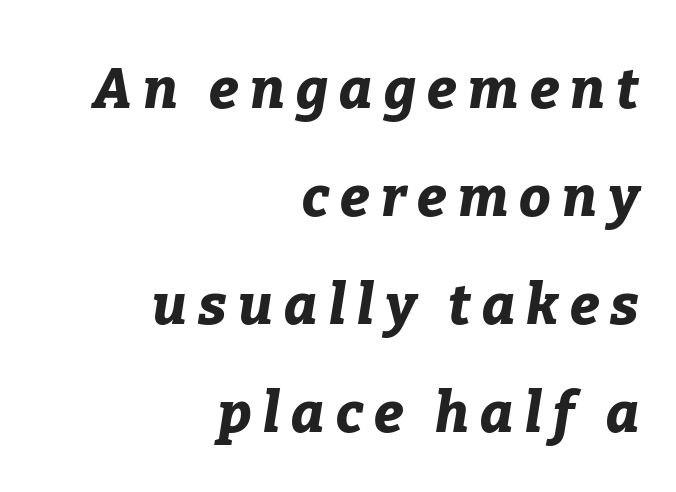
Q: Is the text bold? A: Yes.
Q: Is the text italic (slanted)? A: Yes, it leans right by about 9 degrees.
Q: Is the text underlined? A: No.
Q: How is the paragraph aligned? A: Right-aligned.
Q: Is the spacing between letters normal or unusually wide? A: Unusually wide.
Q: Is the spacing between lines tight, normal or loose? A: Loose.
Q: Width (condensed, normal, or wide)? A: Normal.
Q: Stroke contrast? A: Low.
Q: x-height? A: Medium.
Q: Monospaced? A: No.
